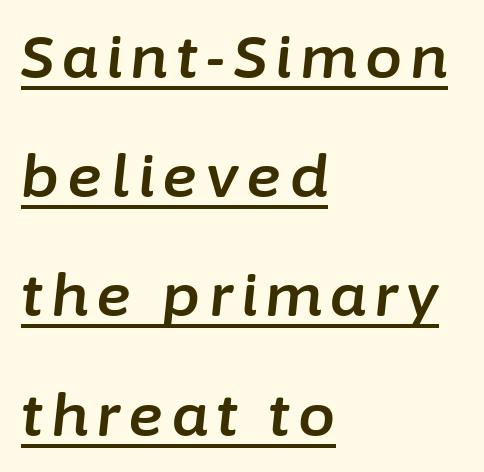
Each line of the rendering has a horizontal stroke beneath the glyphs. Successive baselines arrive slowly, with a big drop between each. Note the varied advance widths — an 'i' is clearly narrower than an 'm'. Would a proofreader flag this as italicized? Yes.
